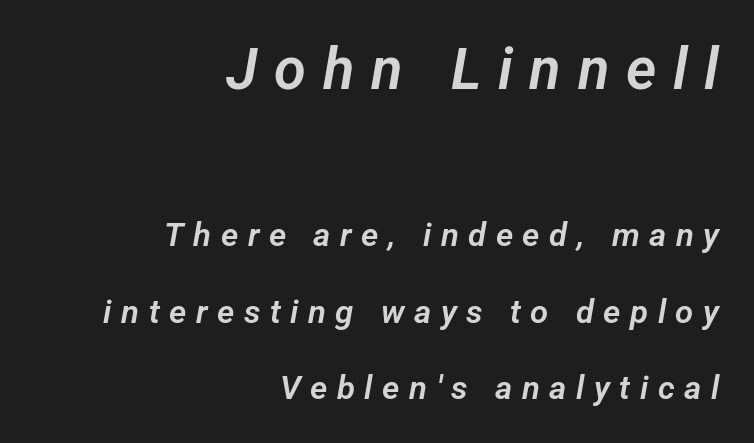
The letters advance in unequal steps, a hallmark of proportional type. Note: larger setting up top, smaller setting below. A bare baseline throughout the passage. Someone cranked the tracking dial way up on this one. The lines are quadded right.
